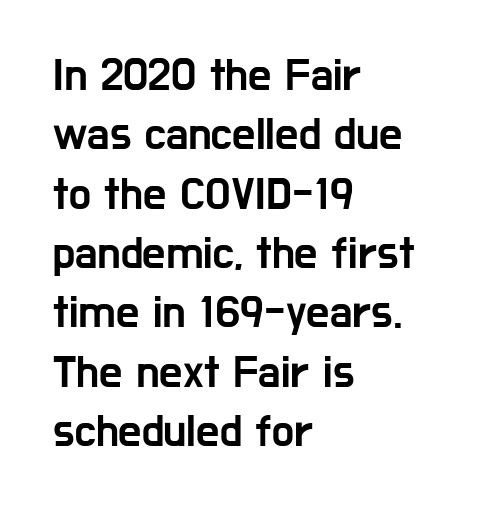
Q: Is the text italic (slanted)? A: No, it is upright.
Q: Is the typeface a serif or a sans-serif typeface? A: Sans-serif.
Q: Is the text underlined? A: No.
Q: How is the paragraph aligned? A: Left-aligned.
Q: Is the spacing between letters normal or unusually wide? A: Normal.
Q: Is the spacing between lines tight, normal or loose? A: Normal.
Q: Width (condensed, normal, or wide)? A: Condensed.
Q: Stroke contrast? A: Low.
Q: x-height? A: Medium.
Q: Monospaced? A: No.
